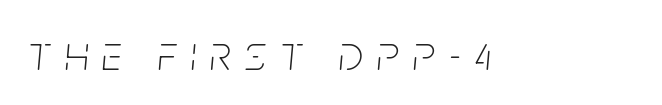
The image shows 50 px thin, condensed type, italic (leaning right); set unusually wide letter spacing (+0.28 em), not underlined; low stroke contrast and a large x-height.
